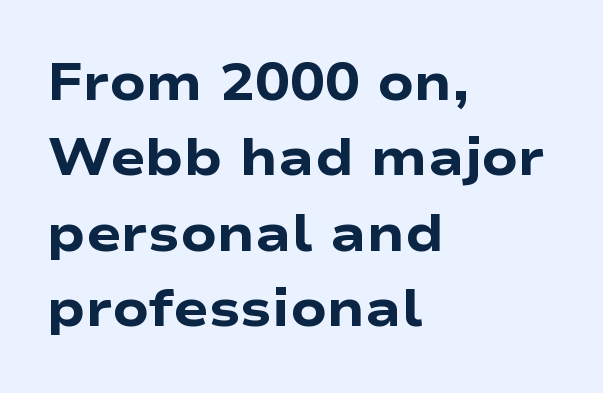
The baseline area is clear. Is this a sans? Yes — the strokes have no serifs. Line beginnings align vertically; line endings do not. What weight is shown? A full bold with thick strokes.
